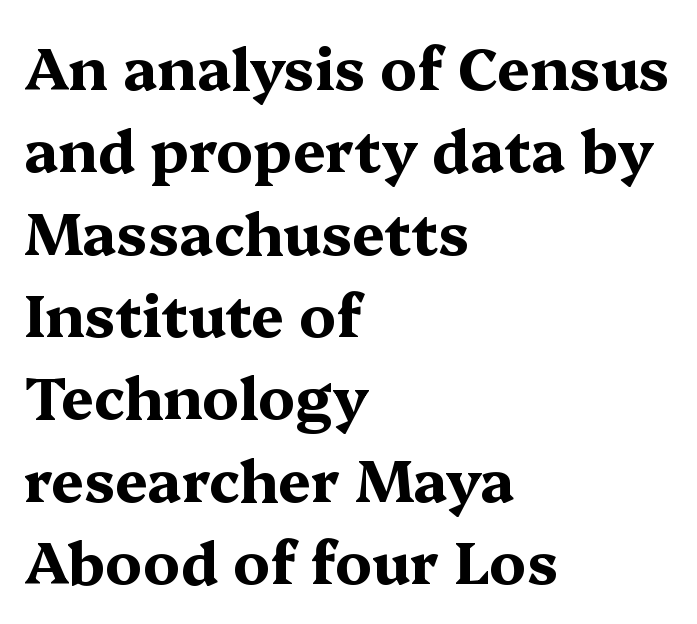
The image shows 58 px bold, wide serif type, upright; set left-aligned, normal line spacing (1.42x), normal letter spacing, not underlined; medium stroke contrast and a medium x-height.
